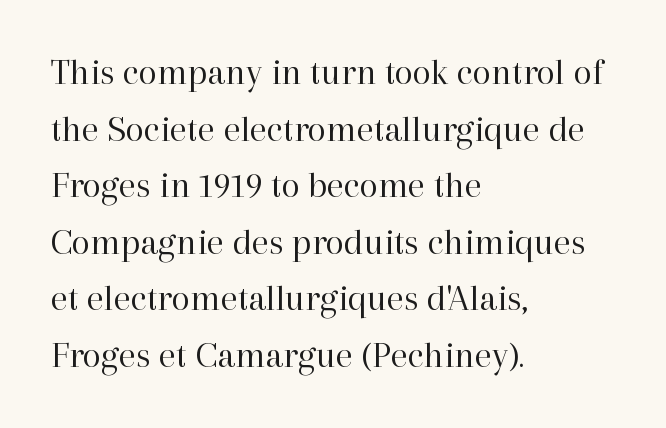
Short and long lines alike share a common starting point at left. Unlike a clean sans, this face finishes its strokes with serifs. Is the stroke heavy? The answer is a plain regular-or-lighter. The tracking reads as untouched default to a designer's eye. A bare baseline throughout the passage. The axis of the letterforms is exactly vertical.
